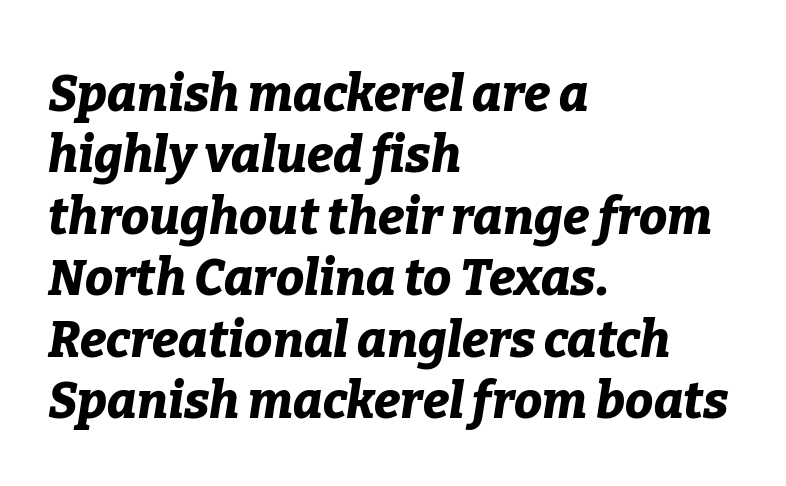
Q: Is the text bold? A: Yes.
Q: Is the text italic (slanted)? A: Yes, it leans right by about 9 degrees.
Q: Is the text underlined? A: No.
Q: How is the paragraph aligned? A: Left-aligned.
Q: Is the spacing between letters normal or unusually wide? A: Normal.
Q: Width (condensed, normal, or wide)? A: Normal.
Q: Stroke contrast? A: Low.
Q: x-height? A: Medium.
Q: Monospaced? A: No.
